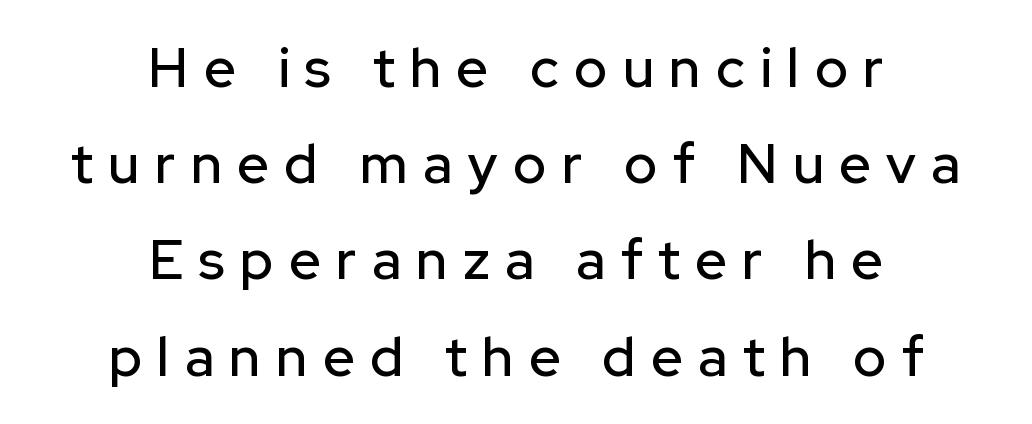
Q: Is the text italic (slanted)? A: No, it is upright.
Q: Is the typeface a serif or a sans-serif typeface? A: Sans-serif.
Q: Is the text underlined? A: No.
Q: How is the paragraph aligned? A: Centered.
Q: Is the spacing between letters normal or unusually wide? A: Unusually wide.
Q: Width (condensed, normal, or wide)? A: Normal.
Q: Stroke contrast? A: Low.
Q: x-height? A: Medium.
Q: Monospaced? A: No.
